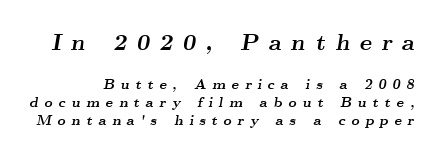
{"italic": "yes", "lean": "right", "slant_degrees": 9, "bold": "yes", "underline": "no", "line_spacing": "normal", "line_spacing_ratio": 1.26, "letter_spacing": "wide", "letter_spacing_em": 0.42, "larger_block": "first", "size_ratio": 1.64, "glyph_px": 23}
